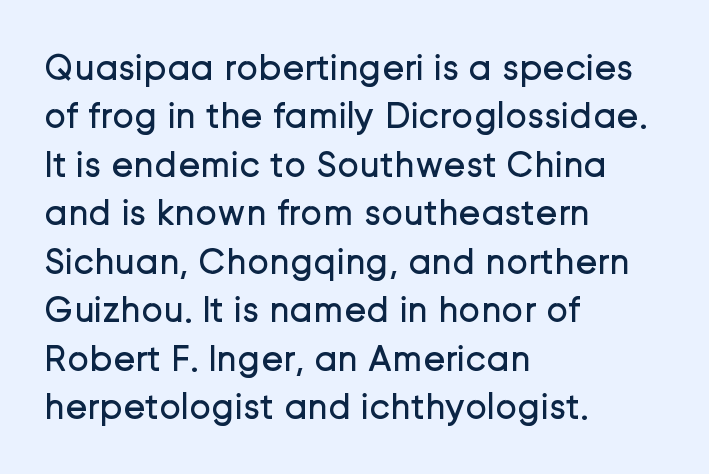
{"serif": "no", "italic": "no", "bold": "no", "weight": "regular", "width": "normal", "stroke_contrast": "low", "x_height": "medium", "monospaced": "no", "underline": "no", "align": "left", "line_spacing": "normal", "line_spacing_ratio": 1.31, "letter_spacing": "normal", "letter_spacing_em": 0.0, "glyph_px": 37}
